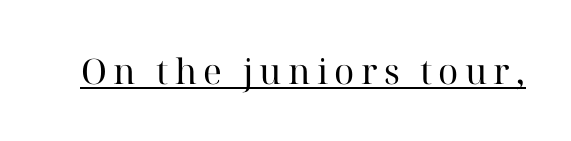
{"serif": "yes", "italic": "no", "bold": "no", "weight": "regular", "width": "normal", "stroke_contrast": "high", "x_height": "medium", "monospaced": "no", "underline": "yes", "glyph_px": 35}
